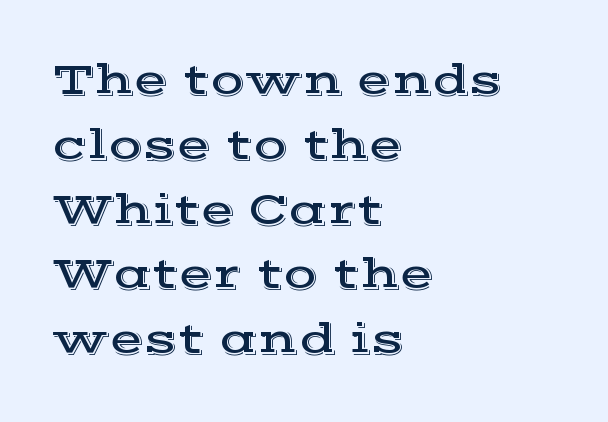
The face used here is rendered with its standard letterfit. If you measured baseline to baseline, you'd find a middling distance. The glyphs in this specimen are seriffed. These lines are rendered in a variable-pitch font. Unlike italic type, these characters show no tilt at all.
